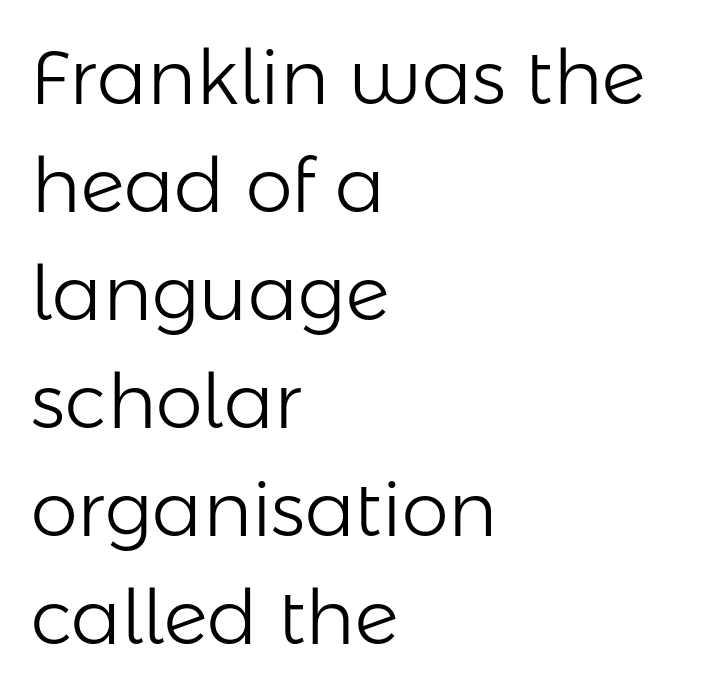
The image shows 75 px light sans-serif type, upright; set left-aligned, normal line spacing (1.44x), normal letter spacing, not underlined; low stroke contrast and a medium x-height.
